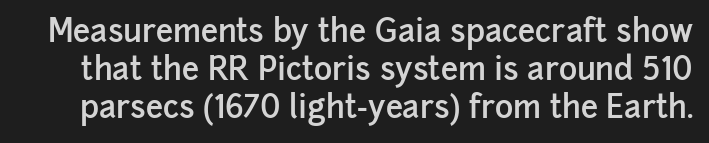
Q: Is the text bold? A: Semi-bold.
Q: Is the text italic (slanted)? A: No, it is upright.
Q: Is the typeface a serif or a sans-serif typeface? A: Sans-serif.
Q: Is the text underlined? A: No.
Q: Is the spacing between letters normal or unusually wide? A: Normal.
Q: Width (condensed, normal, or wide)? A: Normal.
Q: Stroke contrast? A: Low.
Q: x-height? A: Medium.
Q: Monospaced? A: No.
